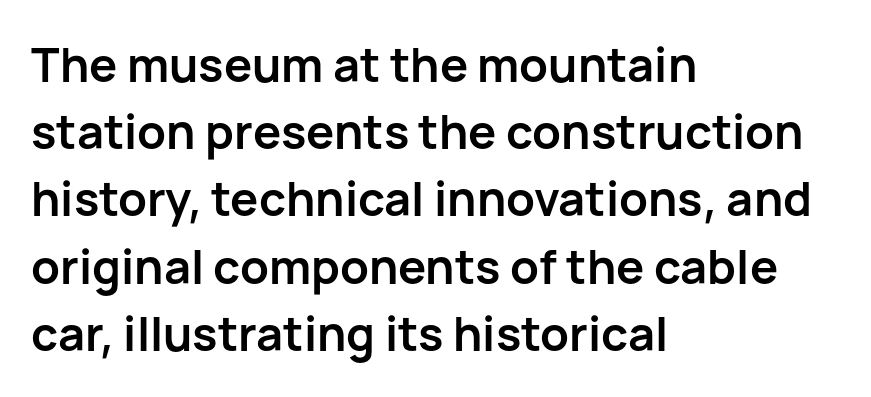
{"serif": "no", "italic": "no", "bold": "yes", "weight": "semibold", "width": "normal", "stroke_contrast": "low", "x_height": "medium", "monospaced": "no", "underline": "no", "align": "left", "line_spacing": "normal", "line_spacing_ratio": 1.43, "letter_spacing": "normal", "letter_spacing_em": 0.0, "glyph_px": 47}
